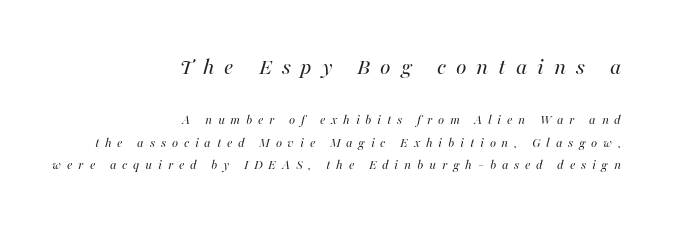
This is oblique type, the kind used for emphasis or titles. Evenly set lines give the paragraph a standard silhouette. The lines are quadded right. You get the large type first, then a drop to smaller type.
